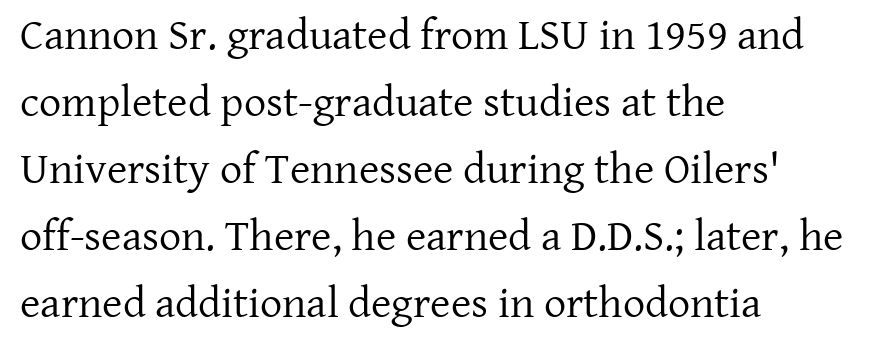
The passage is arranged the way most books set body copy — flush left. Heft: none added — not bold. Observe the serifs anchoring each vertical stroke in this sample. Here the designer chose a conventional face with non-uniform glyph widths.
